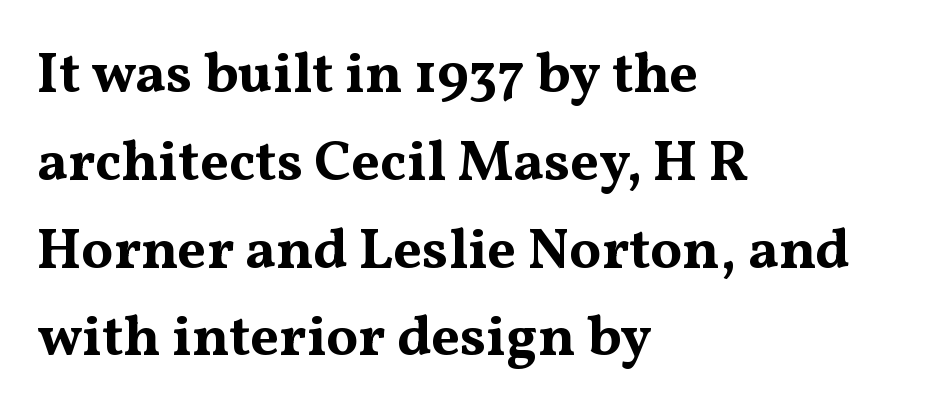
The font family rendered here belongs to the serif group. Each letter keeps its own natural width here, so spacing adapts to shape. A full-strength bold gives these letters their thick strokes. This rendering leaves character spacing at its baseline value. The glyphs are unaccompanied by any horizontal stroke below them. Successive baselines arrive at the customary interval.
